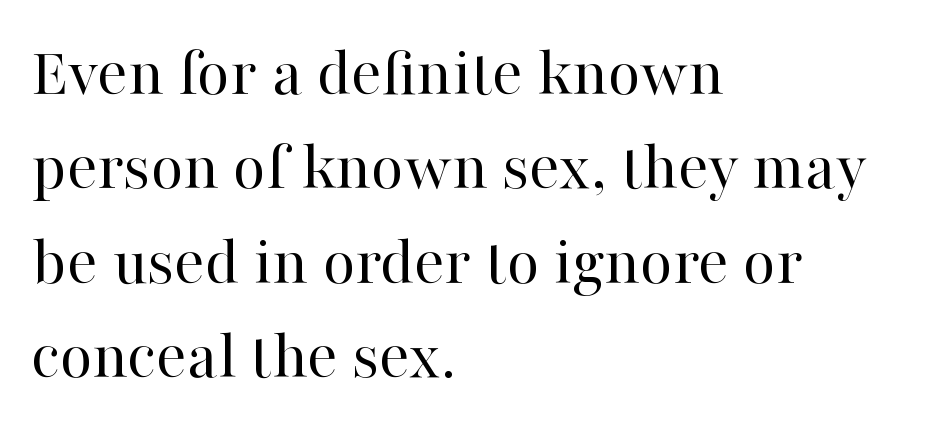
{"serif": "yes", "italic": "no", "bold": "no", "weight": "regular", "width": "normal", "stroke_contrast": "high", "x_height": "medium", "monospaced": "no", "underline": "no", "align": "left", "line_spacing": "normal", "line_spacing_ratio": 1.33, "letter_spacing": "normal", "letter_spacing_em": 0.0, "glyph_px": 71}
